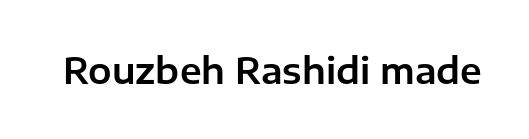
{"serif": "no", "italic": "no", "width": "normal", "stroke_contrast": "low", "x_height": "medium", "monospaced": "no", "underline": "no", "letter_spacing": "normal", "letter_spacing_em": 0.0, "glyph_px": 35}
